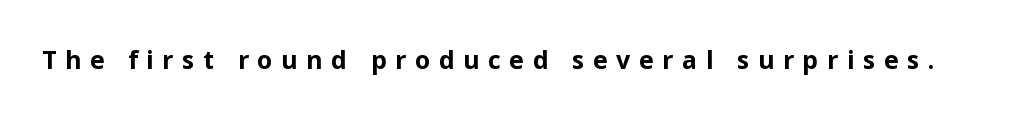
{"italic": "no", "bold": "yes", "underline": "no", "letter_spacing": "wide", "letter_spacing_em": 0.34, "glyph_px": 25}
